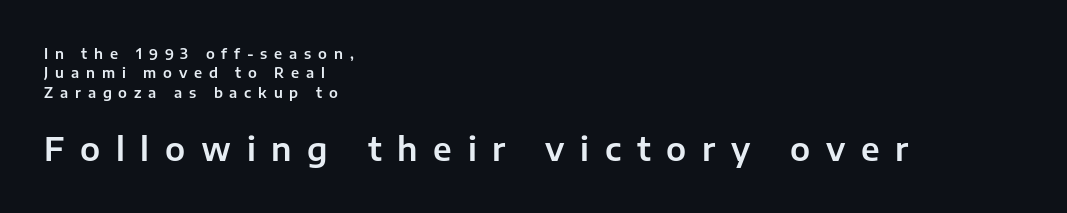
The image shows 32 px sans-serif type, upright; set left-aligned, normal line spacing (1.38x), unusually wide letter spacing (+0.49 em), not underlined; the second (bottom) block is 2.29x larger; low stroke contrast and a medium x-height.
